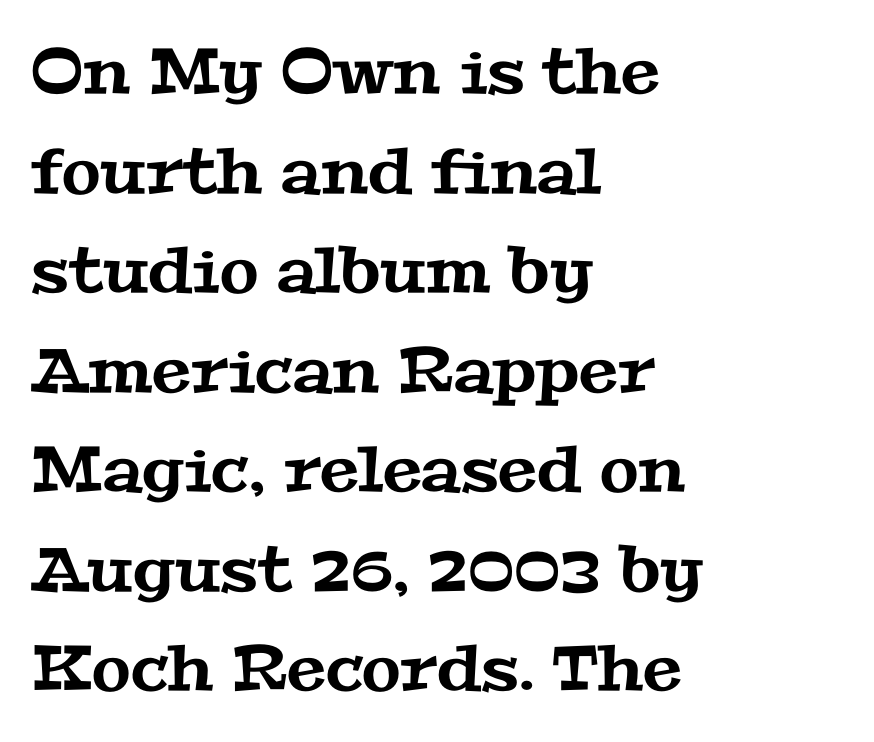
The image shows 63 px wide serif type; set left-aligned, normal line spacing (1.58x), normal letter spacing, not underlined; medium stroke contrast and a medium x-height.
